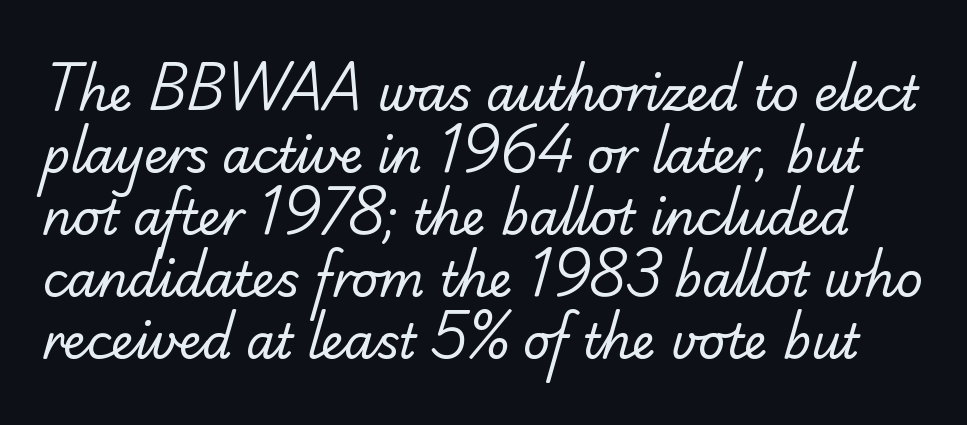
The image shows 47 px regular-weight sans-serif type; set normal line spacing (1.32x), normal letter spacing, not underlined; low stroke contrast and a small x-height.
